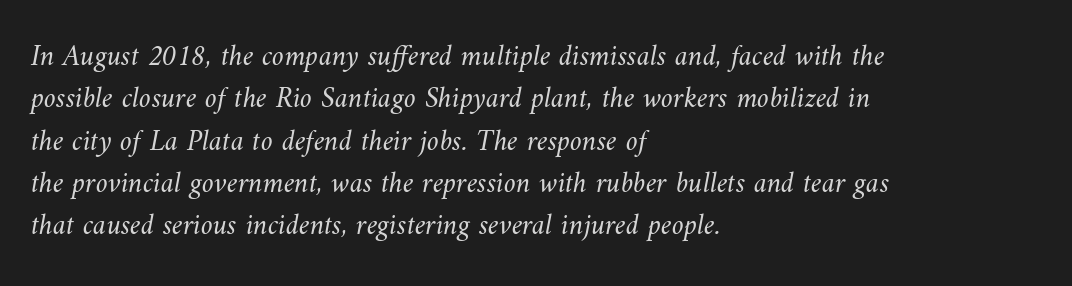
These lines are rendered in a variable-pitch font. Short and long lines alike share a common starting point at left. Nothing heavy about these letters — not bold at all. Compared with typical body copy, the letter spacing here is the same. Just letters on the line, the space beneath them empty. Line spacing here is normal.
